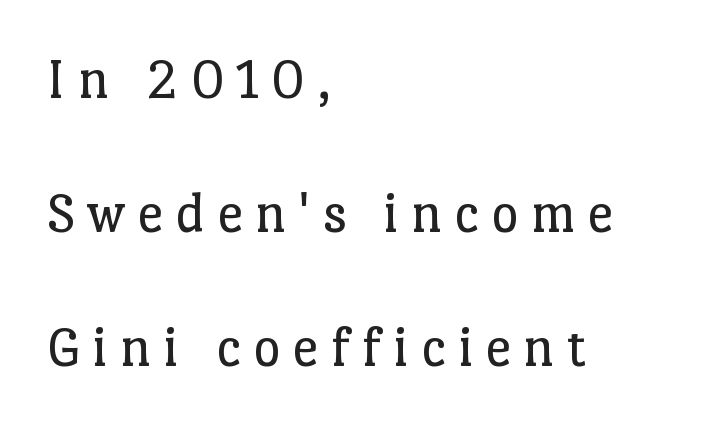
{"serif": "yes", "italic": "no", "bold": "no", "weight": "regular", "width": "normal", "stroke_contrast": "low", "x_height": "medium", "monospaced": "no", "underline": "no", "align": "left", "line_spacing": "loose", "line_spacing_ratio": 2.27, "letter_spacing": "wide", "letter_spacing_em": 0.2, "glyph_px": 59}
